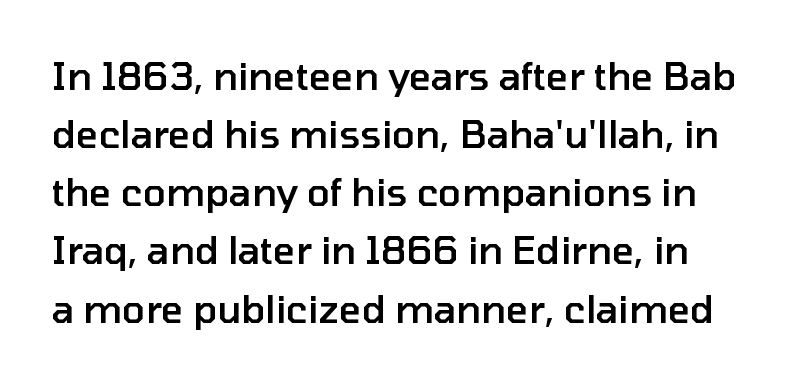
Q: Is the text bold? A: Semi-bold.
Q: Is the text italic (slanted)? A: No, it is upright.
Q: Is the typeface a serif or a sans-serif typeface? A: Sans-serif.
Q: Is the text underlined? A: No.
Q: Is the spacing between letters normal or unusually wide? A: Normal.
Q: Is the spacing between lines tight, normal or loose? A: Normal.
Q: Width (condensed, normal, or wide)? A: Normal.
Q: Stroke contrast? A: Low.
Q: x-height? A: Medium.
Q: Monospaced? A: No.
